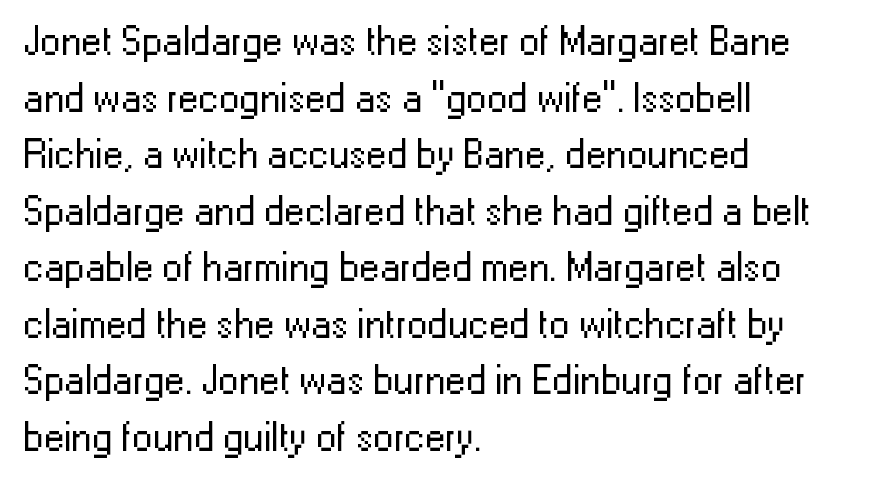
The image shows 41 px regular-weight sans-serif type, upright; set left-aligned, normal line spacing (1.38x), normal letter spacing, not underlined; low stroke contrast and a medium x-height.
